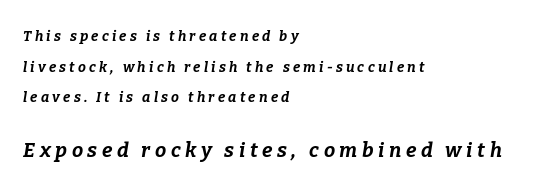
{"italic": "yes", "lean": "right", "slant_degrees": 9, "bold": "yes", "underline": "no", "align": "left", "line_spacing": "loose", "line_spacing_ratio": 2.19, "letter_spacing": "wide", "letter_spacing_em": 0.23, "larger_block": "second", "size_ratio": 1.43, "glyph_px": 20}
